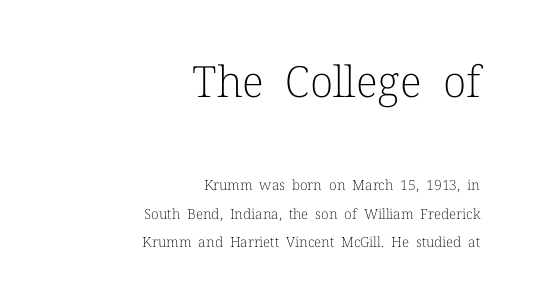
The image shows 43 px light serif type, upright; set right-aligned, loose line spacing (2.04x), normal letter spacing, not underlined; the first (top) block is 3.07x larger; low stroke contrast and a medium x-height.
